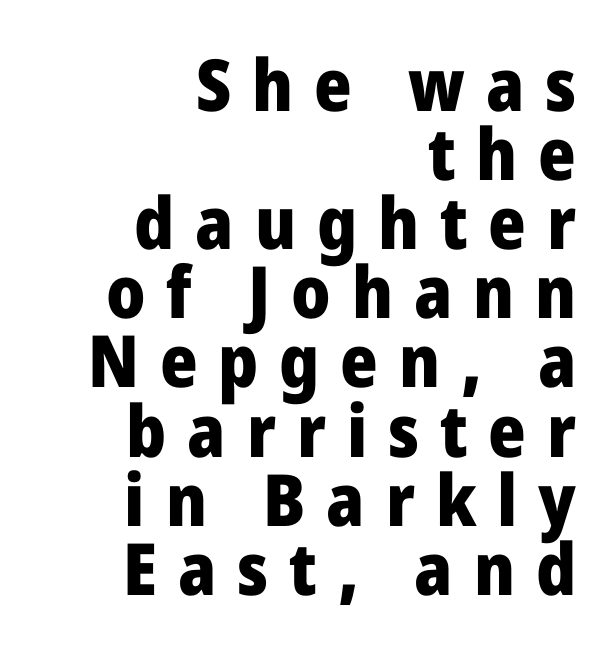
{"serif": "no", "italic": "no", "bold": "yes", "weight": "heavy", "width": "normal", "stroke_contrast": "low", "x_height": "medium", "monospaced": "no", "underline": "no", "align": "right", "line_spacing": "tight", "line_spacing_ratio": 0.96, "letter_spacing": "wide", "letter_spacing_em": 0.29, "glyph_px": 72}
